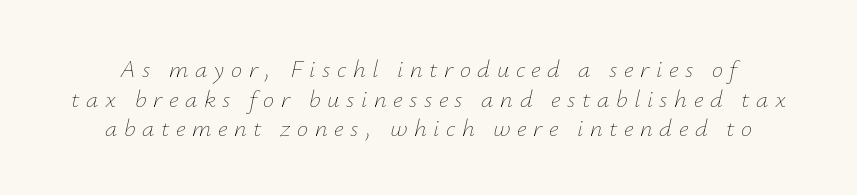
You could only call the tracking loose — the letters float apart. Unbolded letterforms with no extra heft. The rendering applies a slant to the glyphs. Anything drawn beneath the words? Only blank space.
